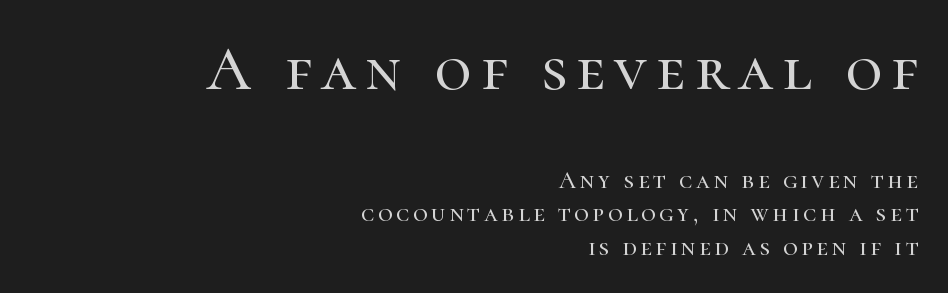
{"serif": "yes", "italic": "no", "width": "normal", "stroke_contrast": "high", "x_height": "medium", "monospaced": "no", "underline": "no", "align": "right", "line_spacing": "normal", "line_spacing_ratio": 1.33, "larger_block": "first", "size_ratio": 2.52, "glyph_px": 63}
